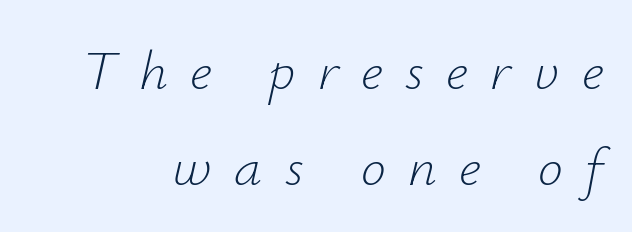
The image shows 56 px light type, italic (leaning right); set line spacing 1.72x, unusually wide letter spacing (+0.4 em), not underlined; low stroke contrast and a small x-height.
